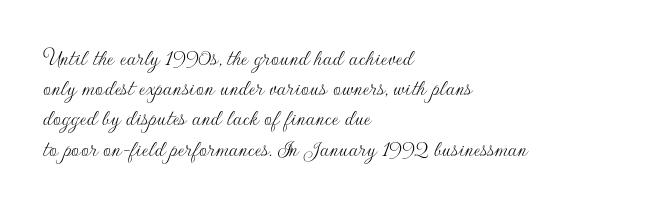
The rendering keeps characters at their native spacing. Caption: face not bold, strokes unweighted. The string is rendered with underlining switched off. Horizontal alignment here is leftward, the default for most running prose.
